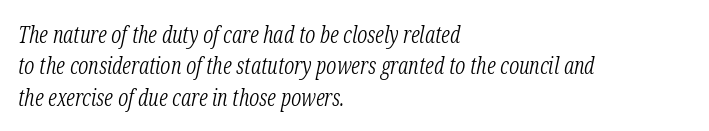
{"italic": "yes", "lean": "right", "slant_degrees": 12, "bold": "no", "underline": "no", "align": "left", "line_spacing": "normal", "line_spacing_ratio": 1.36, "letter_spacing": "normal", "letter_spacing_em": 0.0, "glyph_px": 23}
